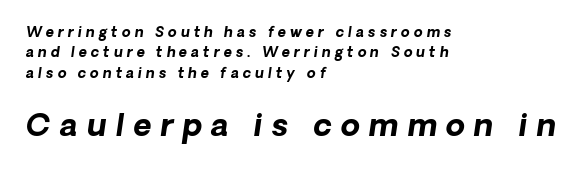
The image shows 31 px bold sans-serif type; set left-aligned, normal line spacing (1.46x), unusually wide letter spacing (+0.29 em), not underlined; the second (bottom) block is 2.21x larger; low stroke contrast and a medium x-height.
